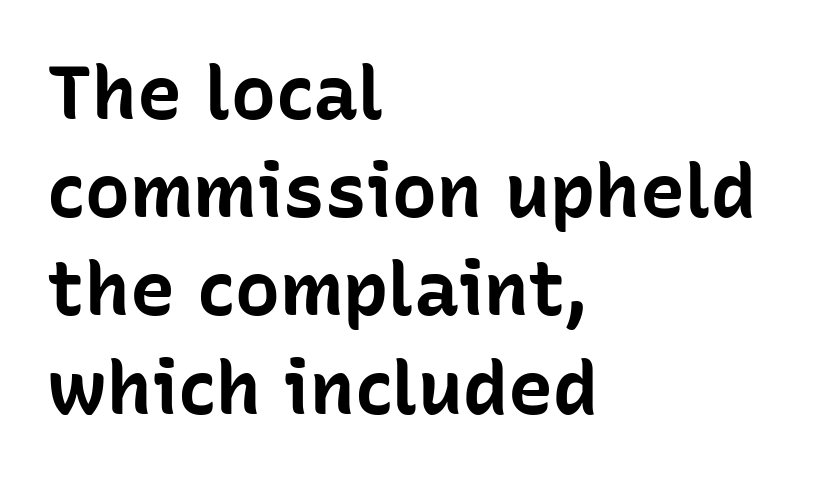
Q: Is the text bold? A: Yes.
Q: Is the text italic (slanted)? A: No, it is upright.
Q: Is the typeface a serif or a sans-serif typeface? A: Sans-serif.
Q: Is the text underlined? A: No.
Q: How is the paragraph aligned? A: Left-aligned.
Q: Is the spacing between letters normal or unusually wide? A: Normal.
Q: Is the spacing between lines tight, normal or loose? A: Normal.
Q: Width (condensed, normal, or wide)? A: Normal.
Q: Stroke contrast? A: Low.
Q: x-height? A: Medium.
Q: Monospaced? A: No.
